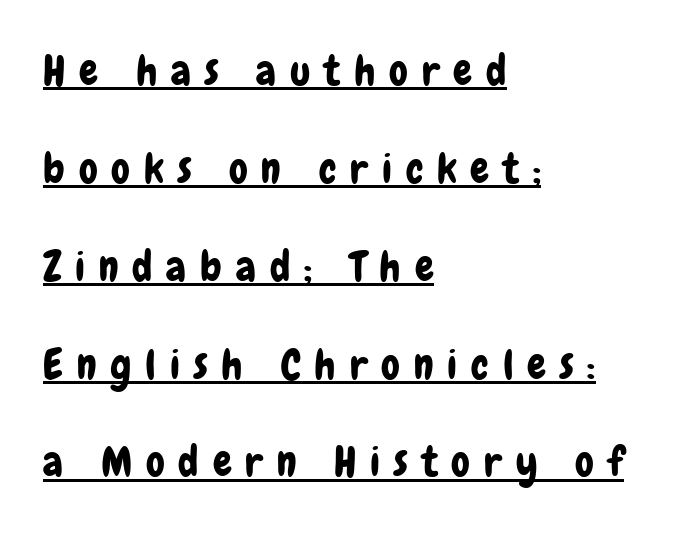
{"serif": "no", "italic": "no", "width": "condensed", "stroke_contrast": "low", "x_height": "medium", "monospaced": "no", "underline": "yes", "align": "left", "line_spacing": "loose", "line_spacing_ratio": 2.33, "letter_spacing": "wide", "letter_spacing_em": 0.33, "glyph_px": 42}
